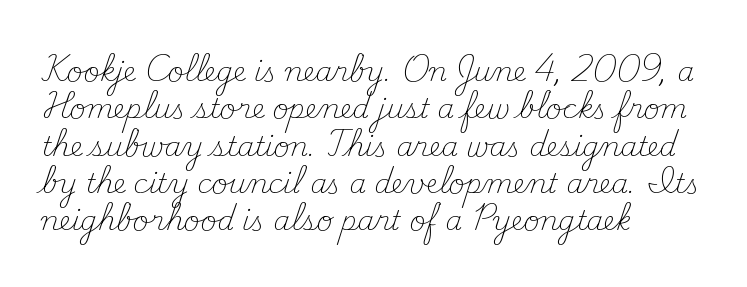
Interline gaps are of average width in this sample. Inter-character spacing is left at the font's built-in metrics. Words float on clear page, feet unadorned. Each line starts at the same left margin while the right side varies.
